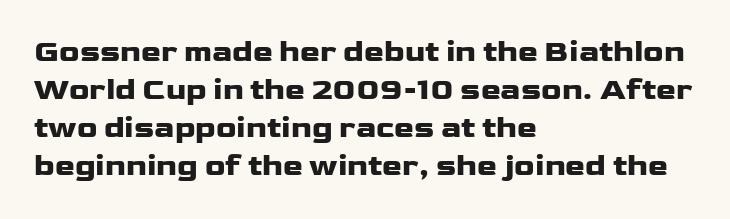
The image shows 30 px heavy, wide sans-serif type, upright; set left-aligned, normal line spacing (1.27x), normal letter spacing, not underlined; low stroke contrast and a medium x-height.
